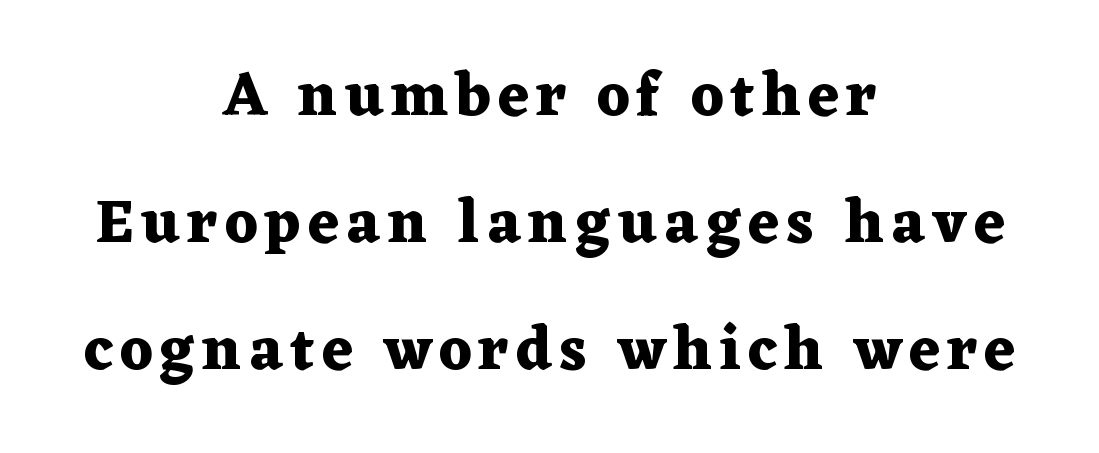
Q: Is the text bold? A: Yes.
Q: Is the text italic (slanted)? A: No, it is upright.
Q: Is the typeface a serif or a sans-serif typeface? A: Serif.
Q: Is the text underlined? A: No.
Q: How is the paragraph aligned? A: Centered.
Q: Is the spacing between lines tight, normal or loose? A: Loose.
Q: Width (condensed, normal, or wide)? A: Wide.
Q: Stroke contrast? A: Medium.
Q: x-height? A: Medium.
Q: Monospaced? A: No.
